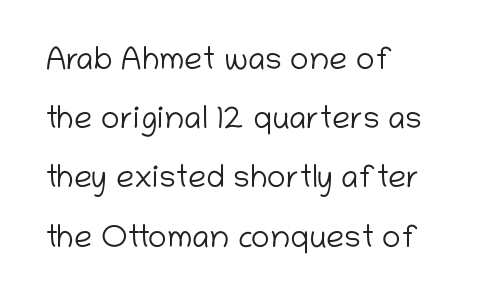
The image shows 32 px light sans-serif type, upright; set left-aligned, line spacing 1.85x, normal letter spacing, not underlined; low stroke contrast and a medium x-height.
